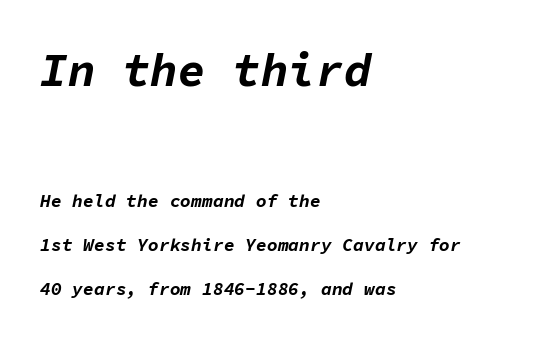
Q: Is the text bold? A: Yes.
Q: Is the text italic (slanted)? A: Yes, it leans right by about 11 degrees.
Q: Is the text underlined? A: No.
Q: How is the paragraph aligned? A: Left-aligned.
Q: Is the spacing between letters normal or unusually wide? A: Normal.
Q: Is the spacing between lines tight, normal or loose? A: Loose.
Q: Which block of text is set in a larger size, the first (top) or the second (bottom)? A: The first (top) one.
Q: Width (condensed, normal, or wide)? A: Normal.
Q: Stroke contrast? A: Low.
Q: x-height? A: Medium.
Q: Monospaced? A: Yes.
